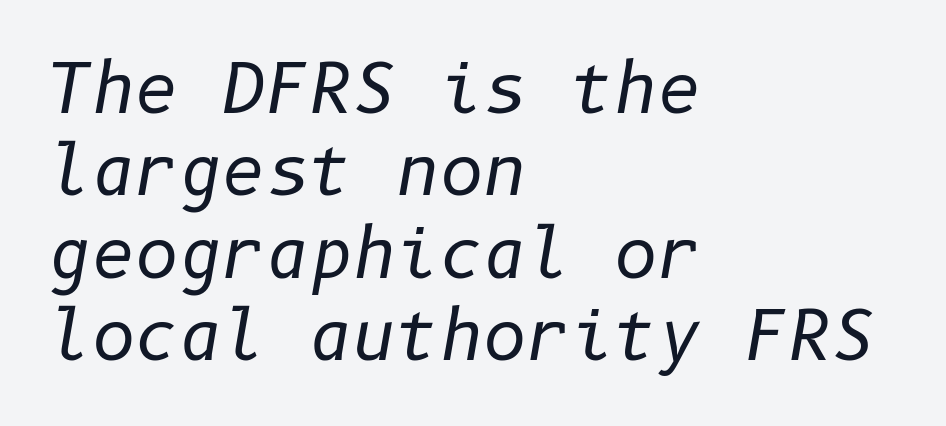
{"italic": "yes", "lean": "right", "slant_degrees": 10, "bold": "no", "weight": "regular", "width": "normal", "stroke_contrast": "low", "x_height": "medium", "underline": "no", "align": "left", "line_spacing_ratio": 1.23, "letter_spacing": "normal", "letter_spacing_em": 0.0, "glyph_px": 67}
